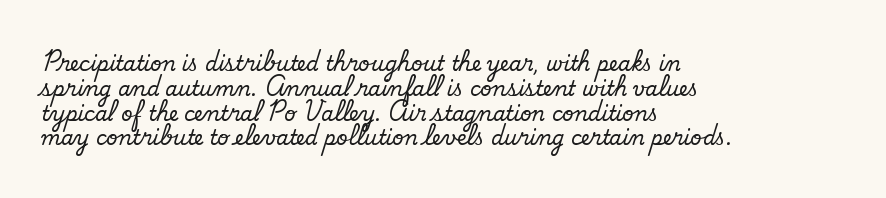
The setting favours the left margin, as ordinary paragraphs usually do. The zone under the glyphs is completely vacant. Weight: not bold — regular or lighter. Glyph-to-glyph distance matches everyday printed text.
